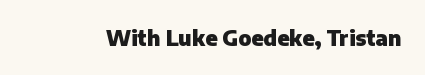
{"italic": "no", "bold": "yes", "underline": "no", "letter_spacing": "normal", "letter_spacing_em": 0.0, "glyph_px": 21}
